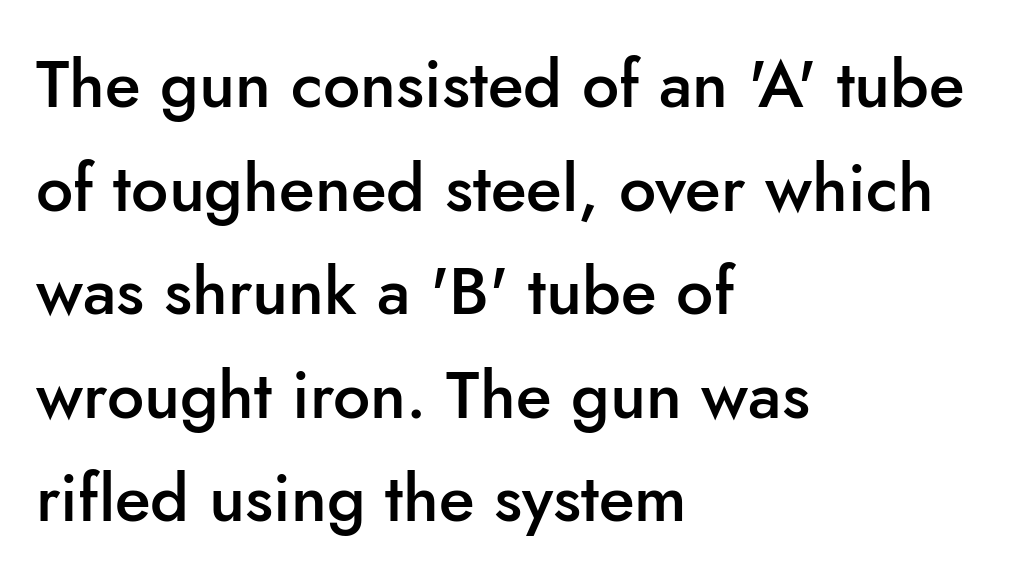
The image shows 66 px semibold sans-serif type, upright; set left-aligned, normal line spacing (1.57x), normal letter spacing, not underlined; low stroke contrast and a small x-height.
